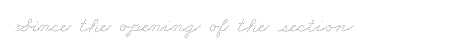
Q: Is the text bold? A: No.
Q: Is the text underlined? A: No.
Q: Is the spacing between letters normal or unusually wide? A: Normal.
